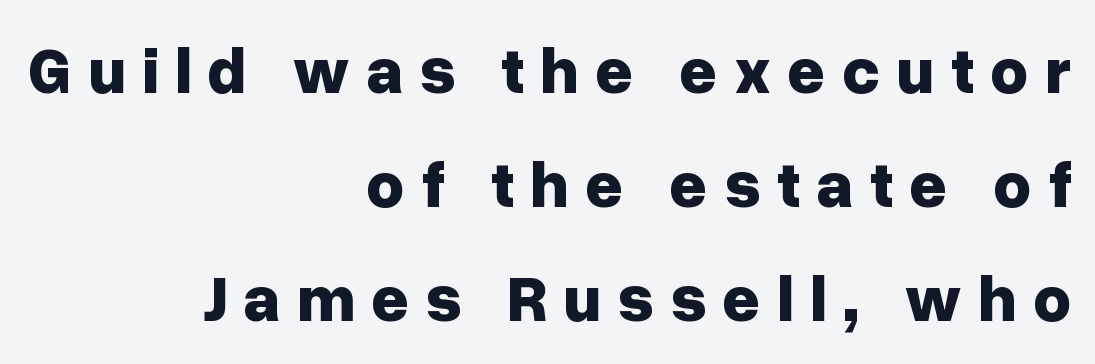
Q: Is the text bold? A: Yes.
Q: Is the text italic (slanted)? A: No, it is upright.
Q: Is the typeface a serif or a sans-serif typeface? A: Sans-serif.
Q: Is the text underlined? A: No.
Q: How is the paragraph aligned? A: Right-aligned.
Q: Is the spacing between letters normal or unusually wide? A: Unusually wide.
Q: Width (condensed, normal, or wide)? A: Normal.
Q: Stroke contrast? A: Low.
Q: x-height? A: Medium.
Q: Monospaced? A: No.
